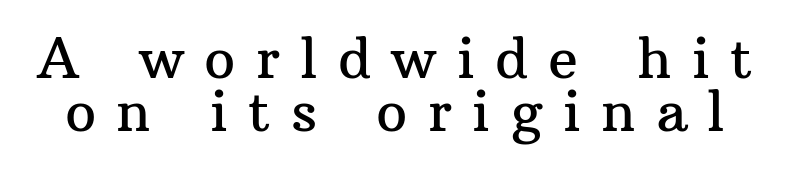
Q: Is the text italic (slanted)? A: No, it is upright.
Q: Is the typeface a serif or a sans-serif typeface? A: Serif.
Q: Is the text underlined? A: No.
Q: Is the spacing between letters normal or unusually wide? A: Unusually wide.
Q: Is the spacing between lines tight, normal or loose? A: Tight.
Q: Width (condensed, normal, or wide)? A: Normal.
Q: Stroke contrast? A: Medium.
Q: x-height? A: Medium.
Q: Monospaced? A: No.
